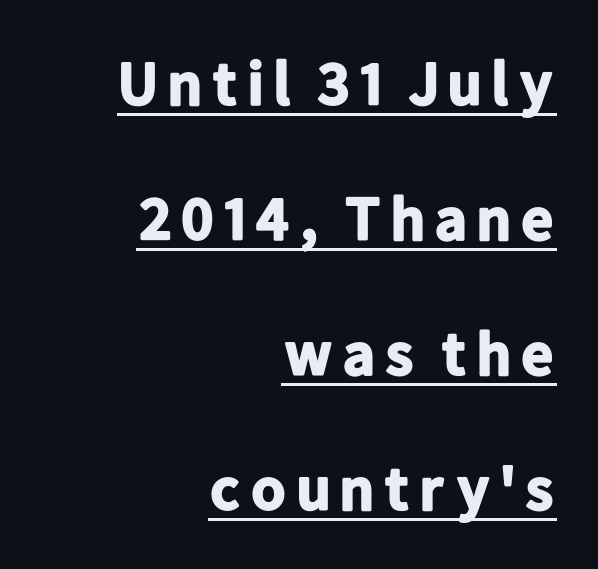
{"serif": "no", "italic": "no", "bold": "yes", "weight": "bold", "width": "normal", "stroke_contrast": "low", "x_height": "medium", "monospaced": "no", "underline": "yes", "align": "right", "line_spacing": "loose", "line_spacing_ratio": 2.18, "glyph_px": 62}
